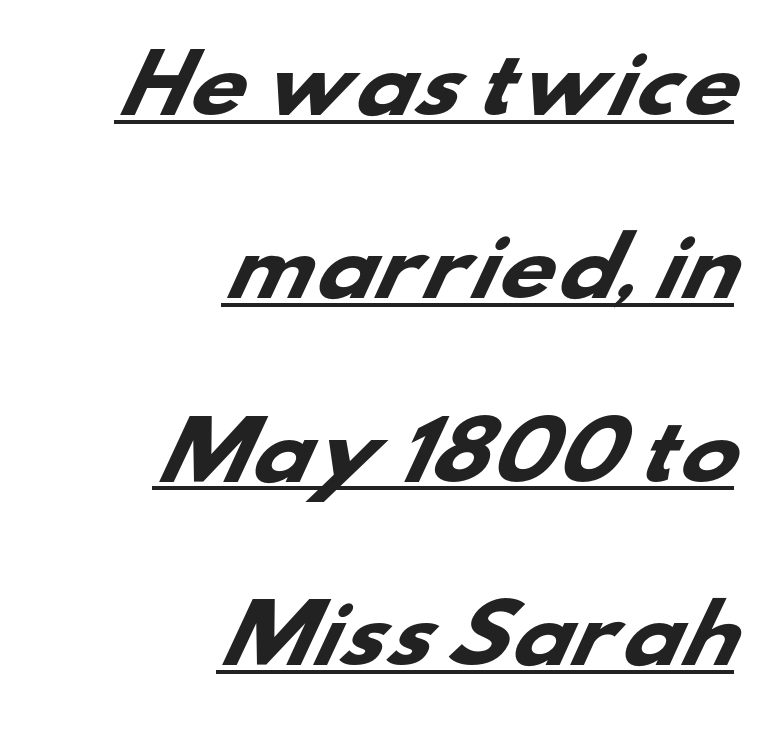
The image shows 78 px heavy, wide sans-serif type; set right-aligned, loose line spacing (2.35x), normal letter spacing, underlined; low stroke contrast and a small x-height.
